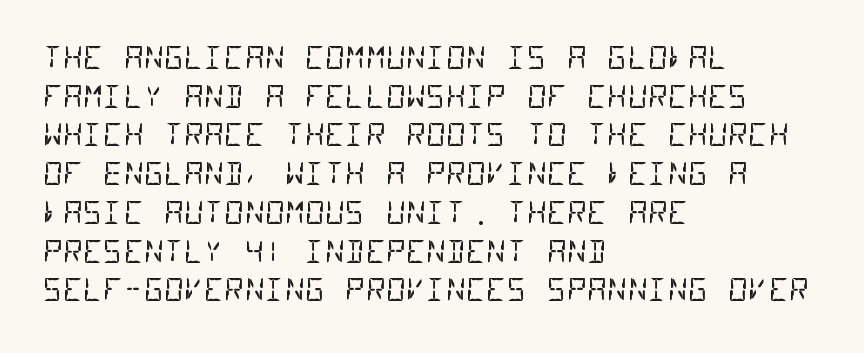
{"serif": "no", "bold": "no", "weight": "regular", "width": "condensed", "stroke_contrast": "low", "x_height": "large", "monospaced": "yes", "underline": "no", "align": "left", "line_spacing": "normal", "line_spacing_ratio": 1.25, "letter_spacing": "normal", "letter_spacing_em": 0.0, "glyph_px": 31}
